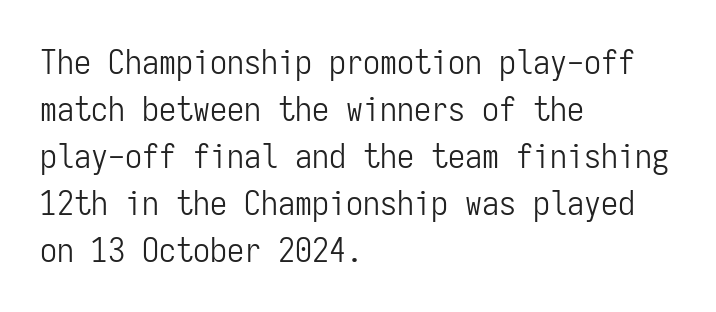
These lines are rendered in a fixed-pitch font. Italic? Not at all — the glyphs are vertical. Nothing unusual about the tracking: characters are spaced as the font intends. Successive baselines arrive at the customary interval. The gap between lines stays unmarked.
